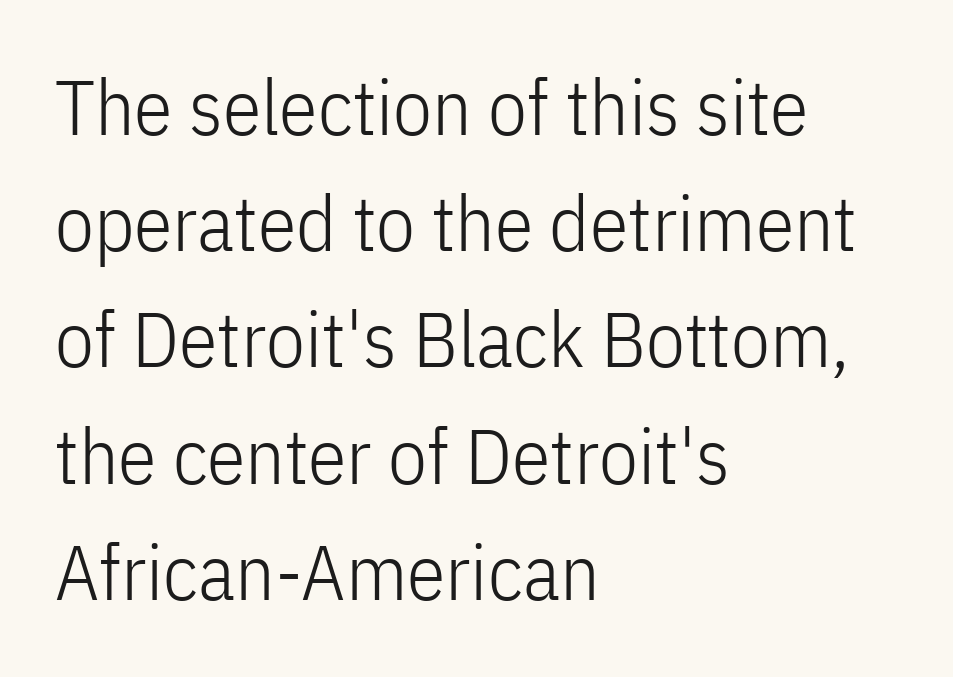
{"serif": "no", "italic": "no", "bold": "no", "weight": "light", "width": "condensed", "stroke_contrast": "low", "x_height": "medium", "monospaced": "no", "underline": "no", "align": "left", "line_spacing": "normal", "line_spacing_ratio": 1.49, "letter_spacing": "normal", "letter_spacing_em": 0.0, "glyph_px": 78}
